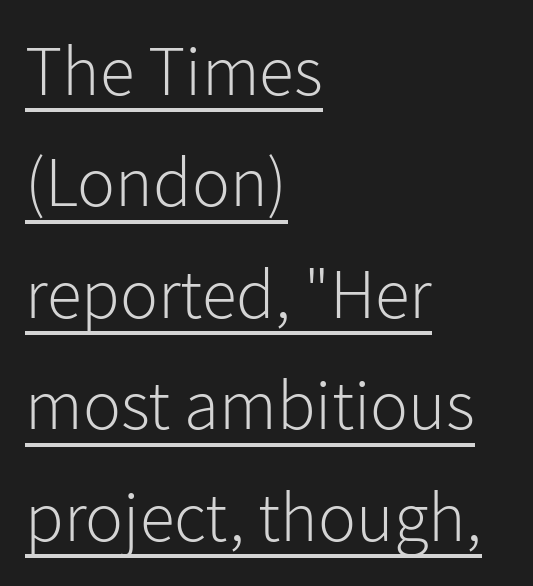
Nothing sits at the stroke ends, so this counts as sans-serif. These lines stack with their left ends in a neat column. Each letter keeps its own natural width here, so spacing adapts to shape. Posture: upright roman.
